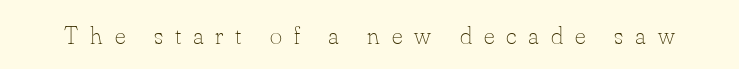
Q: Is the text bold? A: No.
Q: Is the text italic (slanted)? A: No, it is upright.
Q: Is the text underlined? A: No.
Q: Is the spacing between letters normal or unusually wide? A: Unusually wide.
